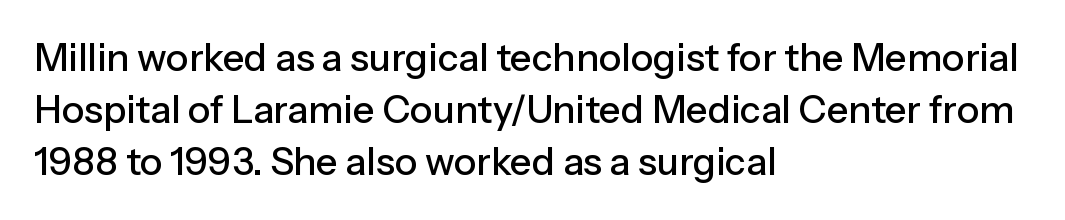
{"serif": "no", "italic": "no", "width": "normal", "stroke_contrast": "low", "x_height": "medium", "monospaced": "no", "underline": "no", "align": "left", "line_spacing": "normal", "line_spacing_ratio": 1.37, "letter_spacing": "normal", "letter_spacing_em": 0.0, "glyph_px": 38}
